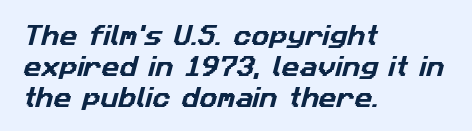
The image shows 22 px text type; set left-aligned, normal line spacing (1.42x), normal letter spacing, not underlined.
